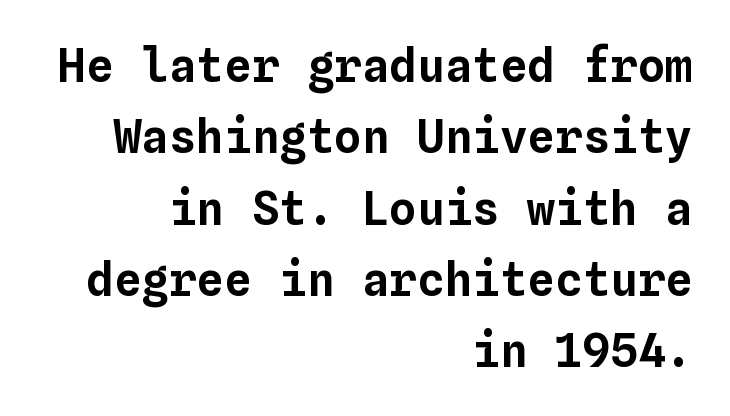
Q: Is the text italic (slanted)? A: No, it is upright.
Q: Is the text underlined? A: No.
Q: How is the paragraph aligned? A: Right-aligned.
Q: Is the spacing between letters normal or unusually wide? A: Normal.
Q: Is the spacing between lines tight, normal or loose? A: Normal.
Q: Width (condensed, normal, or wide)? A: Normal.
Q: Stroke contrast? A: Low.
Q: x-height? A: Medium.
Q: Monospaced? A: Yes.
